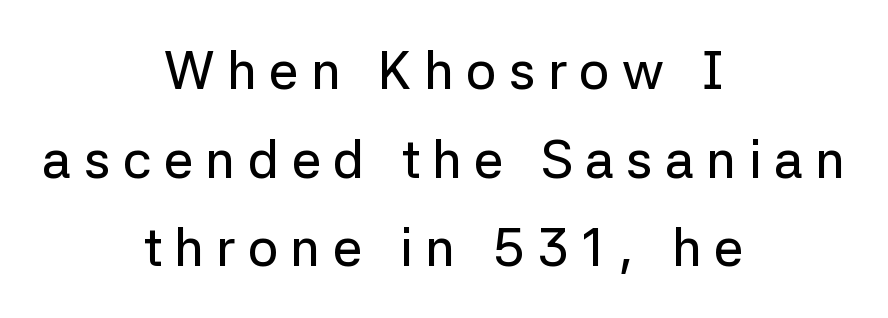
{"serif": "no", "italic": "no", "width": "normal", "stroke_contrast": "low", "x_height": "medium", "monospaced": "no", "underline": "no", "align": "center", "line_spacing": "normal", "line_spacing_ratio": 1.67, "letter_spacing": "wide", "letter_spacing_em": 0.23, "glyph_px": 53}
